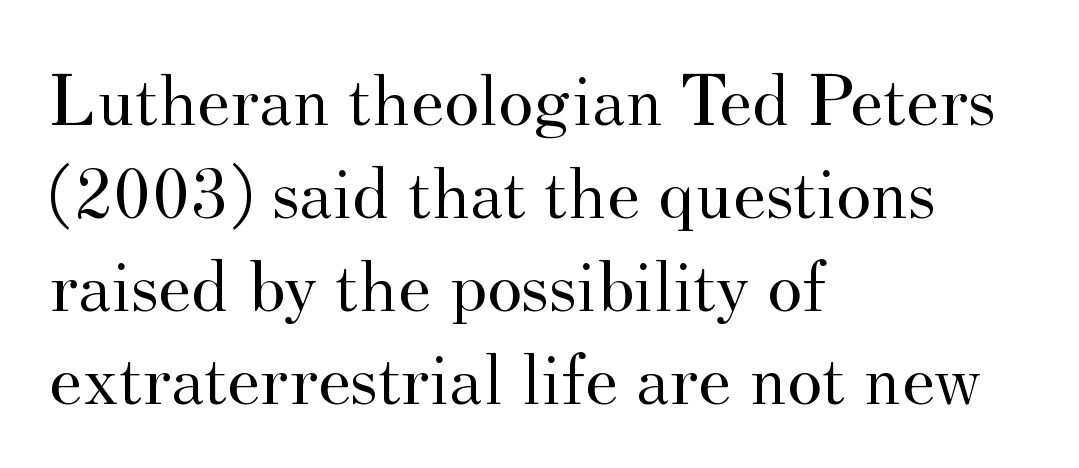
Q: Is the text bold? A: No.
Q: Is the text italic (slanted)? A: No, it is upright.
Q: Is the typeface a serif or a sans-serif typeface? A: Serif.
Q: Is the text underlined? A: No.
Q: How is the paragraph aligned? A: Left-aligned.
Q: Is the spacing between letters normal or unusually wide? A: Normal.
Q: Width (condensed, normal, or wide)? A: Normal.
Q: Stroke contrast? A: Medium.
Q: x-height? A: Small.
Q: Monospaced? A: No.
